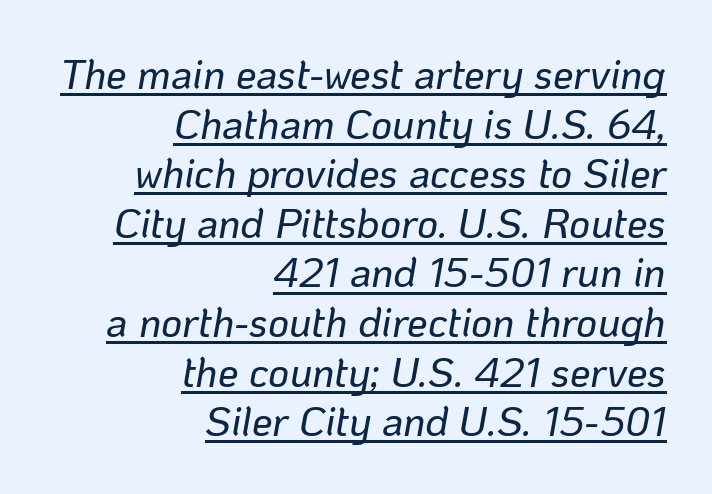
{"italic": "yes", "lean": "right", "slant_degrees": 10, "width": "normal", "stroke_contrast": "low", "x_height": "medium", "monospaced": "no", "underline": "yes", "align": "right", "line_spacing_ratio": 1.21, "letter_spacing": "normal", "letter_spacing_em": 0.0, "glyph_px": 41}
